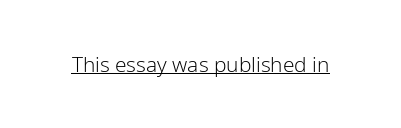
Italic: no, the glyphs are upright roman. You can see a thin bar hugging the bottom of the glyphs. Nothing heavy about these letters — not bold at all. Look at the tracking — it's just the regular setting, nothing added.
